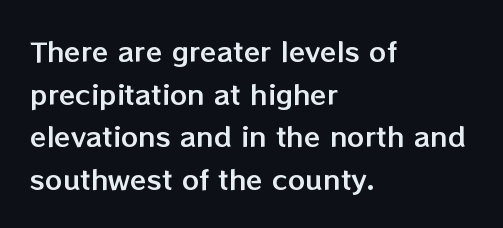
Q: Is the text italic (slanted)? A: No, it is upright.
Q: Is the text underlined? A: No.
Q: How is the paragraph aligned? A: Left-aligned.
Q: Is the spacing between letters normal or unusually wide? A: Normal.
Q: Is the spacing between lines tight, normal or loose? A: Normal.
